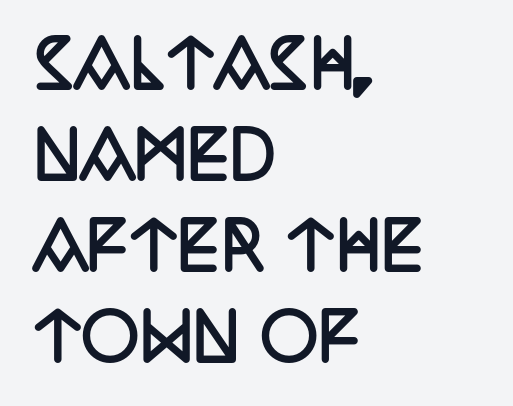
{"serif": "yes", "italic": "no", "bold": "yes", "weight": "semibold", "width": "condensed", "stroke_contrast": "low", "x_height": "large", "monospaced": "no", "underline": "no", "align": "left", "line_spacing": "normal", "line_spacing_ratio": 1.42, "letter_spacing": "normal", "letter_spacing_em": 0.0, "glyph_px": 64}
